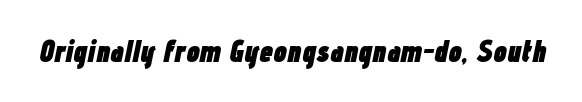
{"italic": "yes", "lean": "right", "slant_degrees": 12, "bold": "yes", "weight": "heavy", "width": "condensed", "stroke_contrast": "low", "x_height": "medium", "monospaced": "no", "underline": "no", "letter_spacing": "normal", "letter_spacing_em": 0.0, "glyph_px": 30}
